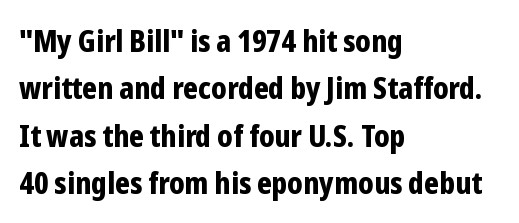
Q: Is the text bold? A: Yes.
Q: Is the text italic (slanted)? A: No, it is upright.
Q: Is the typeface a serif or a sans-serif typeface? A: Sans-serif.
Q: Is the text underlined? A: No.
Q: How is the paragraph aligned? A: Left-aligned.
Q: Is the spacing between letters normal or unusually wide? A: Normal.
Q: Is the spacing between lines tight, normal or loose? A: Normal.
Q: Width (condensed, normal, or wide)? A: Condensed.
Q: Stroke contrast? A: Low.
Q: x-height? A: Medium.
Q: Monospaced? A: No.
